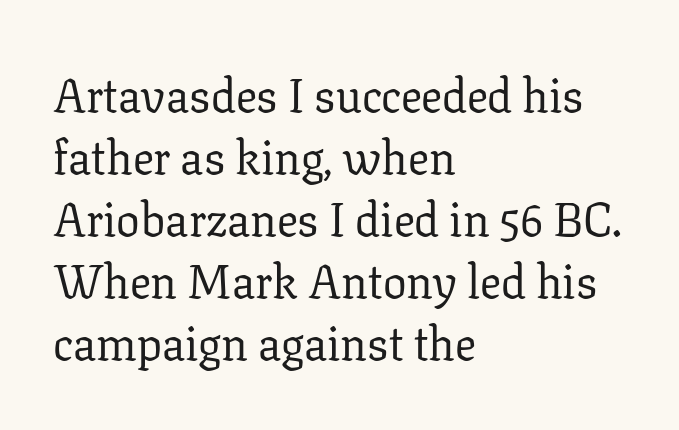
Any mark beneath the type? The region is blank. A roman cut, with each character standing at attention. Does the type have serifs? Yes, each stem ends in a small foot. The type is set solid horizontally, with unmodified tracking. The lines sit at an ordinary, default distance from one another.
